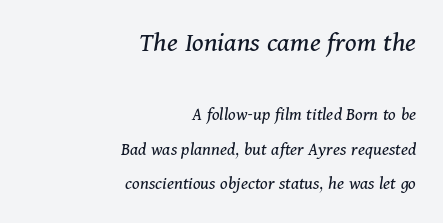
The image shows 29 px regular-weight serif type, italic (leaning right); set right-aligned, line spacing 1.84x, normal letter spacing, not underlined; the first (top) block is 1.53x larger; medium stroke contrast and a medium x-height.
